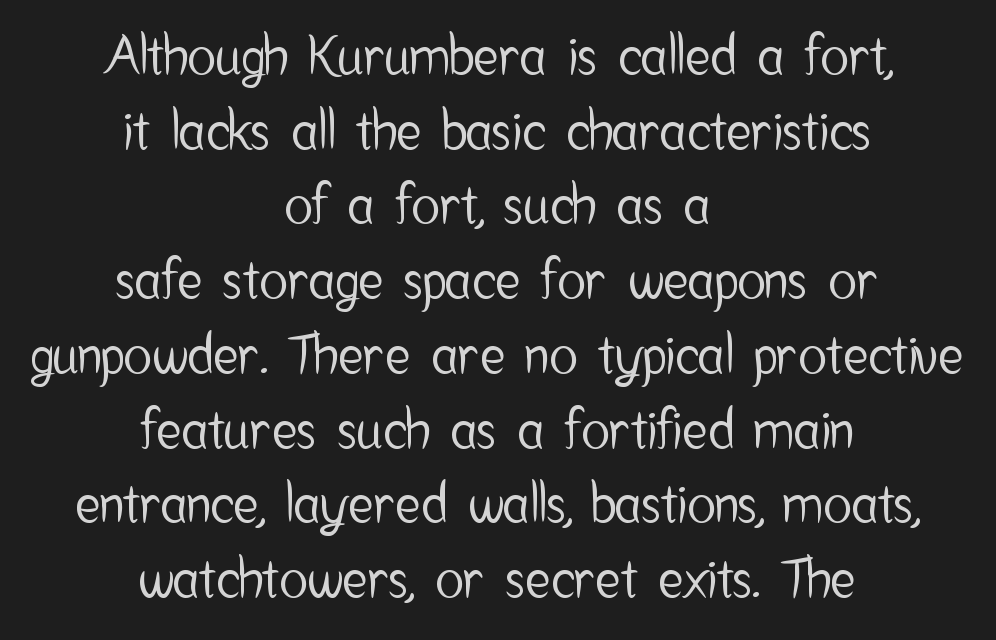
Evenly set lines give the paragraph a standard silhouette. These lines stack symmetrically, like a column narrowing and widening about its center. Tall strokes in this sample are plumb rather than angled. How are the letters spaced? Ordinarily, with no added tracking. Are there feet on the stems? There aren't — it's a sans. Character widths vary here, with narrow letters taking less room than wide ones.
